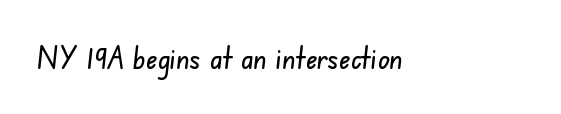
The image shows 31 px condensed sans-serif type; set normal letter spacing, not underlined; low stroke contrast and a small x-height.
